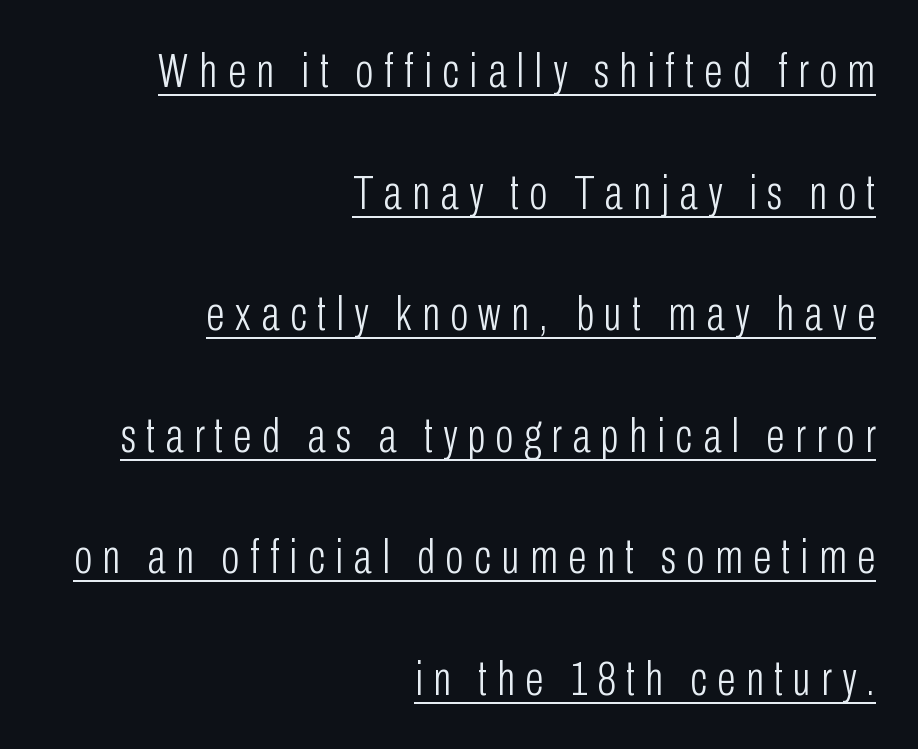
If you drew a line through each stem, it would be perfectly vertical. Short and long lines alike share a common ending point at right. This block would shrink considerably if given ordinary leading; it's expanded now. Each letter's strokes conclude bluntly, with no projecting serifs. Here the designer chose a conventional face with non-uniform glyph widths. Each line of the rendering has a horizontal stroke beneath the glyphs.
